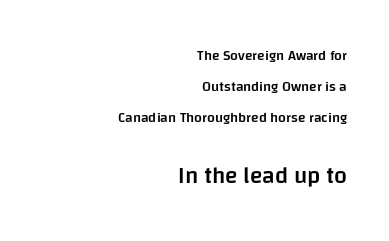
{"italic": "no", "bold": "semi", "underline": "no", "align": "right", "line_spacing": "loose", "line_spacing_ratio": 2.23, "letter_spacing": "normal", "letter_spacing_em": 0.0, "larger_block": "second", "size_ratio": 1.64, "glyph_px": 23}
